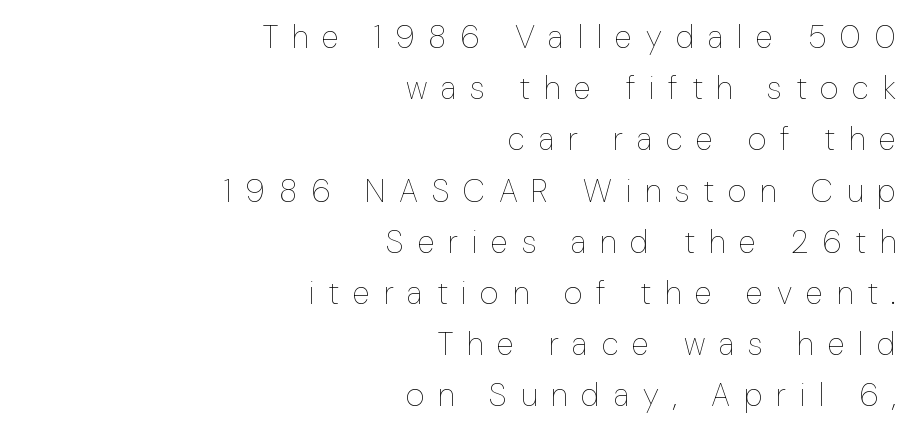
The zone under the glyphs is completely vacant. Regular leading. The lines are quadded right. The letters advance in unequal steps, a hallmark of proportional type. The letterforms sit at book weight or below. It's the straight-up-and-down kind of type.
